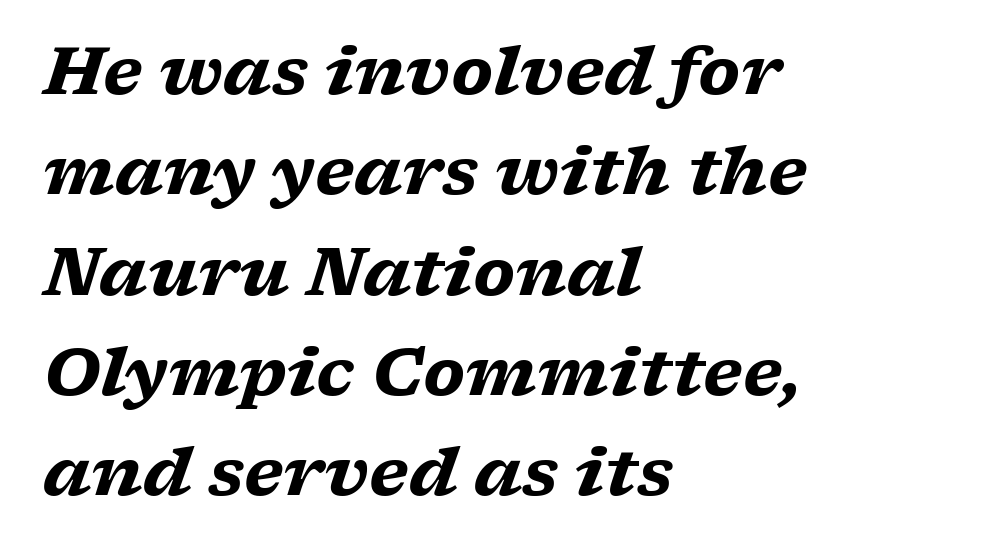
The image shows 66 px heavy, wide serif type, italic (leaning right); set left-aligned, normal line spacing (1.52x), normal letter spacing, not underlined; low stroke contrast and a medium x-height.
